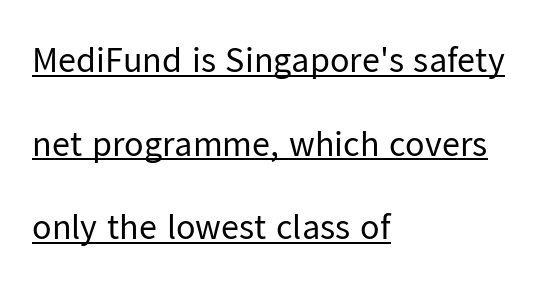
Q: Is the text bold? A: No.
Q: Is the text italic (slanted)? A: No, it is upright.
Q: Is the typeface a serif or a sans-serif typeface? A: Sans-serif.
Q: Is the text underlined? A: Yes.
Q: How is the paragraph aligned? A: Left-aligned.
Q: Is the spacing between letters normal or unusually wide? A: Normal.
Q: Is the spacing between lines tight, normal or loose? A: Loose.
Q: Width (condensed, normal, or wide)? A: Normal.
Q: Stroke contrast? A: Low.
Q: x-height? A: Medium.
Q: Monospaced? A: No.
